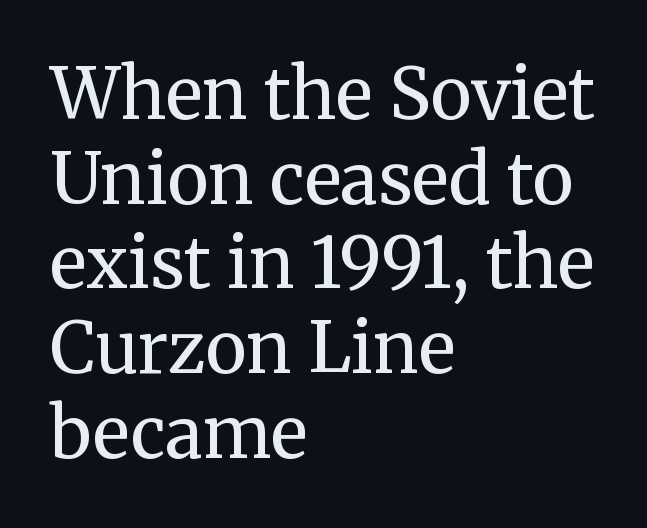
{"serif": "yes", "italic": "no", "bold": "no", "weight": "regular", "width": "normal", "stroke_contrast": "medium", "x_height": "medium", "monospaced": "no", "underline": "no", "align": "left", "line_spacing_ratio": 1.21, "letter_spacing": "normal", "letter_spacing_em": 0.0, "glyph_px": 70}
